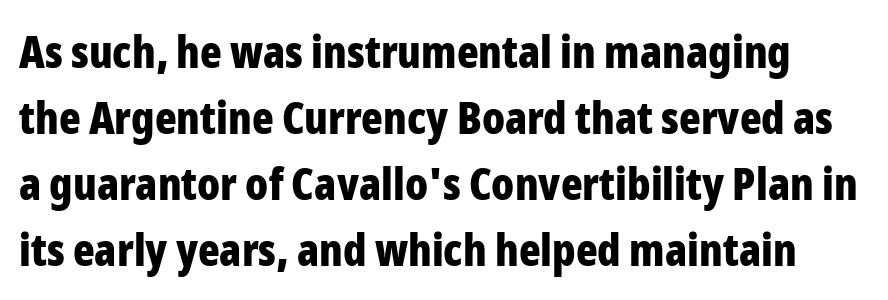
{"serif": "no", "italic": "no", "bold": "yes", "weight": "bold", "width": "condensed", "stroke_contrast": "low", "x_height": "medium", "monospaced": "no", "underline": "no", "line_spacing": "normal", "line_spacing_ratio": 1.47, "letter_spacing": "normal", "letter_spacing_em": 0.0, "glyph_px": 45}
